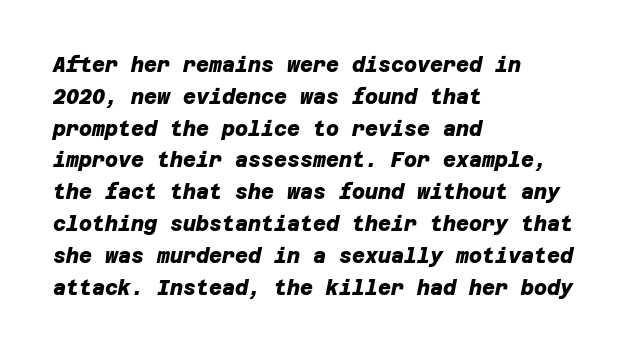
The image shows 20 px bold type; set left-aligned, normal line spacing (1.59x), normal letter spacing, not underlined.
